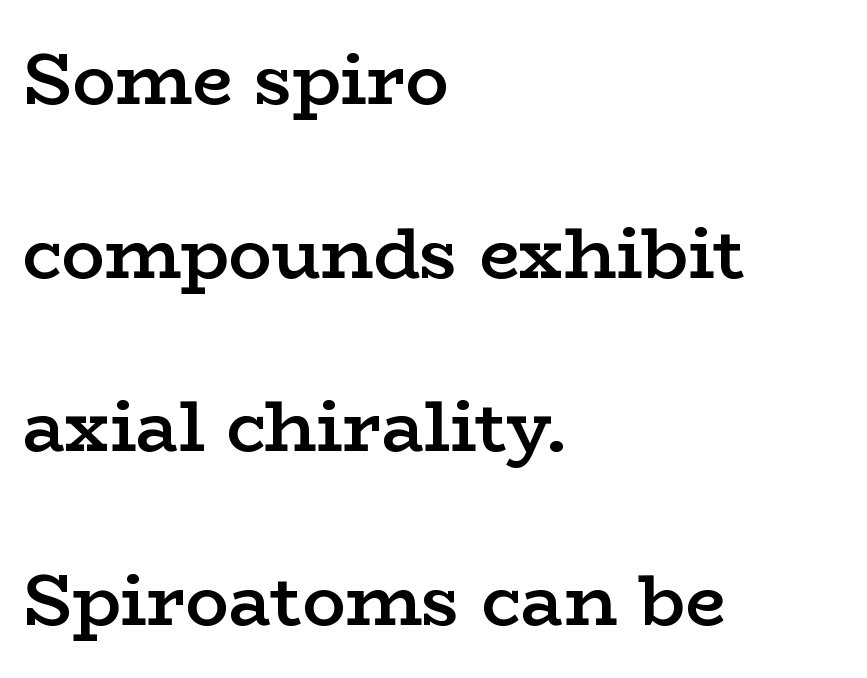
The image shows 72 px semibold, wide serif type, upright; set left-aligned, loose line spacing (2.41x), normal letter spacing, not underlined; low stroke contrast and a medium x-height.
